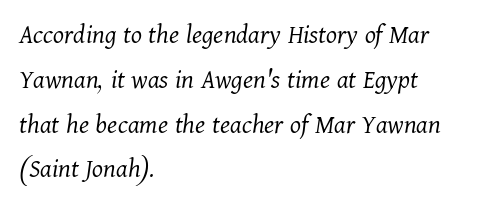
{"serif": "yes", "italic": "yes", "lean": "right", "slant_degrees": 11, "bold": "no", "weight": "light", "width": "normal", "stroke_contrast": "medium", "x_height": "medium", "monospaced": "no", "underline": "no", "align": "left", "line_spacing": "normal", "line_spacing_ratio": 1.6, "letter_spacing": "normal", "letter_spacing_em": 0.0, "glyph_px": 28}
